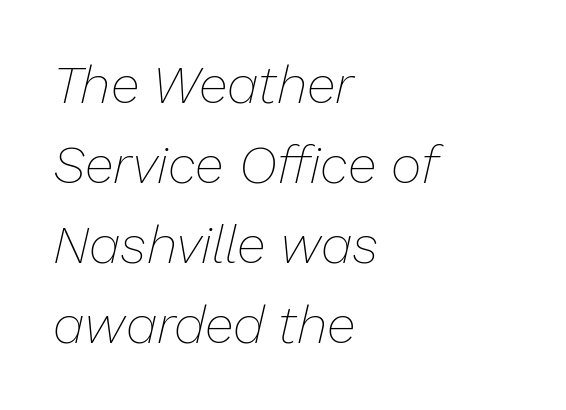
The image shows 53 px thin type, italic (leaning right); set left-aligned, normal line spacing (1.51x), normal letter spacing, not underlined; low stroke contrast and a medium x-height.
